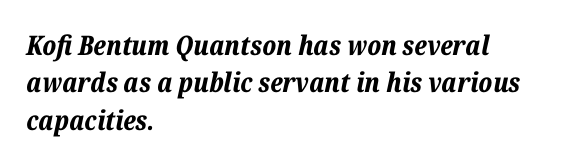
Honestly, the letter spacing is just normal — you wouldn't notice it. This rendering features lettering with no underline. A student would call this left alignment; a typographer would say flush left, rag right. Each glyph is drawn with heavy, bold strokes. The leading is moderate, giving the passage an even texture.
